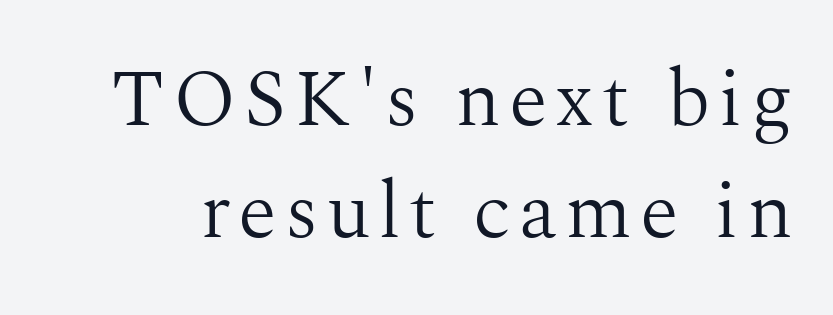
The image shows 80 px light serif type, upright; set normal line spacing (1.4x), not underlined; medium stroke contrast and a medium x-height.
